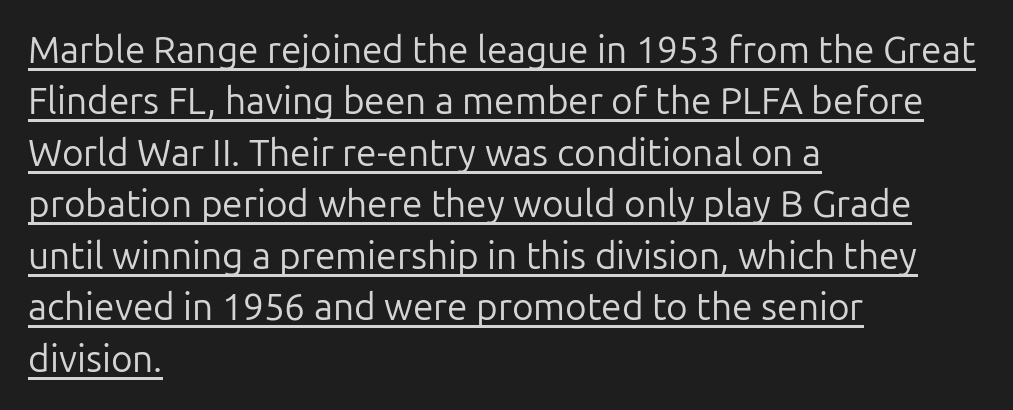
{"serif": "no", "italic": "no", "bold": "no", "weight": "regular", "width": "normal", "stroke_contrast": "low", "x_height": "medium", "monospaced": "no", "underline": "yes", "align": "left", "line_spacing": "normal", "line_spacing_ratio": 1.39, "letter_spacing": "normal", "letter_spacing_em": 0.0, "glyph_px": 37}
